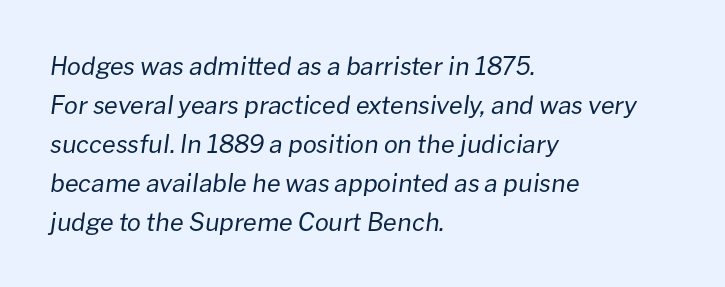
{"italic": "yes", "lean": "right", "slant_degrees": 8, "bold": "no", "underline": "no", "align": "left", "line_spacing": "normal", "line_spacing_ratio": 1.56, "letter_spacing": "normal", "letter_spacing_em": 0.0, "glyph_px": 25}
